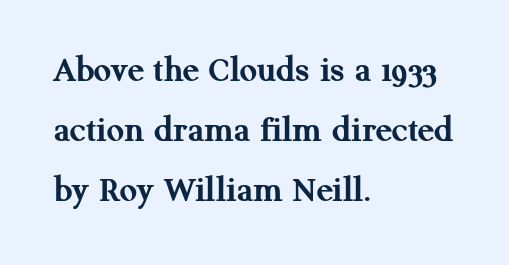
Q: Is the text bold? A: Yes.
Q: Is the text italic (slanted)? A: No, it is upright.
Q: Is the typeface a serif or a sans-serif typeface? A: Serif.
Q: Is the text underlined? A: No.
Q: How is the paragraph aligned? A: Left-aligned.
Q: Is the spacing between letters normal or unusually wide? A: Normal.
Q: Is the spacing between lines tight, normal or loose? A: Normal.
Q: Width (condensed, normal, or wide)? A: Normal.
Q: Stroke contrast? A: Medium.
Q: x-height? A: Medium.
Q: Monospaced? A: No.
